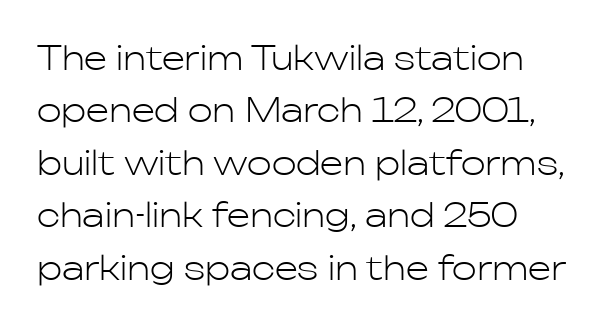
The image shows 33 px light sans-serif type, upright; set left-aligned, normal line spacing (1.59x), normal letter spacing, not underlined; low stroke contrast and a medium x-height.
